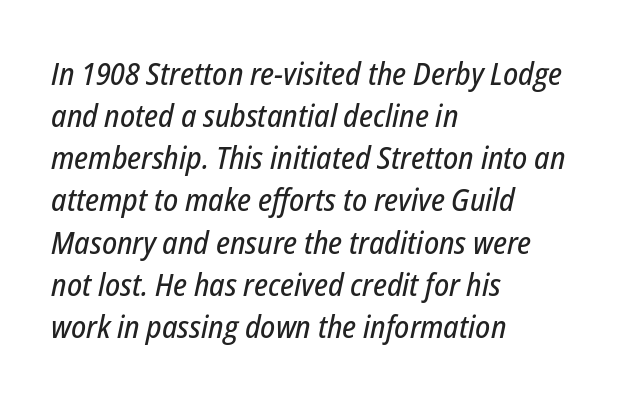
Q: Is the text italic (slanted)? A: Yes, it leans right by about 12 degrees.
Q: Is the text underlined? A: No.
Q: How is the paragraph aligned? A: Left-aligned.
Q: Is the spacing between letters normal or unusually wide? A: Normal.
Q: Is the spacing between lines tight, normal or loose? A: Normal.
Q: Width (condensed, normal, or wide)? A: Condensed.
Q: Stroke contrast? A: Low.
Q: x-height? A: Medium.
Q: Monospaced? A: No.
